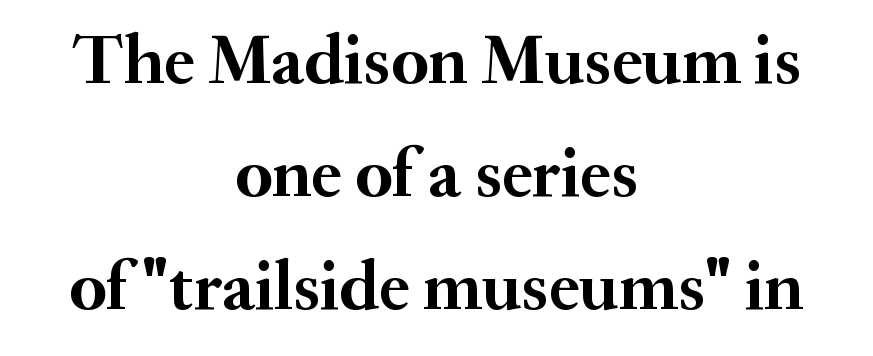
Q: Is the text bold? A: Yes.
Q: Is the text italic (slanted)? A: No, it is upright.
Q: Is the typeface a serif or a sans-serif typeface? A: Serif.
Q: Is the text underlined? A: No.
Q: How is the paragraph aligned? A: Centered.
Q: Is the spacing between letters normal or unusually wide? A: Normal.
Q: Is the spacing between lines tight, normal or loose? A: Normal.
Q: Width (condensed, normal, or wide)? A: Normal.
Q: Stroke contrast? A: Medium.
Q: x-height? A: Small.
Q: Monospaced? A: No.
